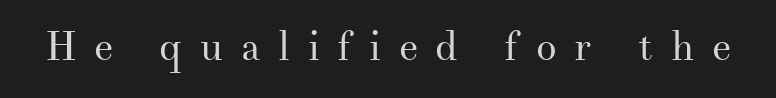
The image shows 41 px regular-weight serif type, upright; set unusually wide letter spacing (+0.43 em), not underlined; medium stroke contrast and a small x-height.
